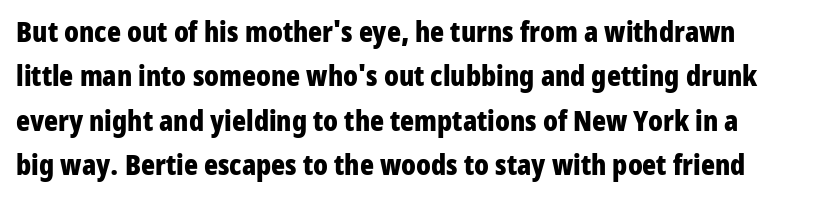
The image shows 29 px bold, condensed sans-serif type, upright; set normal line spacing (1.53x), normal letter spacing, not underlined; low stroke contrast and a medium x-height.
